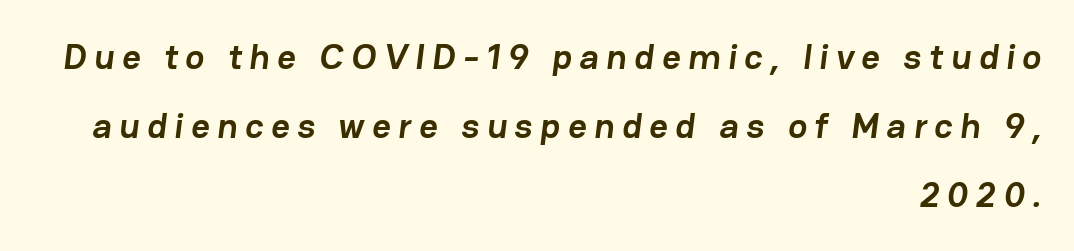
Q: Is the text bold? A: Yes.
Q: Is the typeface a serif or a sans-serif typeface? A: Sans-serif.
Q: Is the text underlined? A: No.
Q: How is the paragraph aligned? A: Right-aligned.
Q: Is the spacing between letters normal or unusually wide? A: Unusually wide.
Q: Is the spacing between lines tight, normal or loose? A: Loose.
Q: Width (condensed, normal, or wide)? A: Normal.
Q: Stroke contrast? A: Low.
Q: x-height? A: Medium.
Q: Monospaced? A: No.
